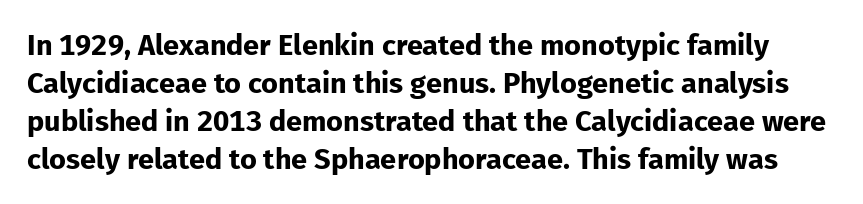
{"serif": "no", "italic": "no", "bold": "yes", "weight": "bold", "width": "normal", "stroke_contrast": "low", "x_height": "medium", "monospaced": "no", "underline": "no", "line_spacing": "normal", "line_spacing_ratio": 1.31, "letter_spacing": "normal", "letter_spacing_em": 0.0, "glyph_px": 29}
